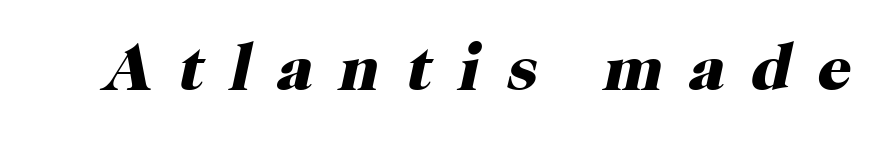
Q: Is the text bold? A: Yes.
Q: Is the text italic (slanted)? A: Yes, it leans right by about 12 degrees.
Q: Is the typeface a serif or a sans-serif typeface? A: Serif.
Q: Is the text underlined? A: No.
Q: Is the spacing between letters normal or unusually wide? A: Unusually wide.
Q: Width (condensed, normal, or wide)? A: Normal.
Q: Stroke contrast? A: High.
Q: x-height? A: Medium.
Q: Monospaced? A: No.
